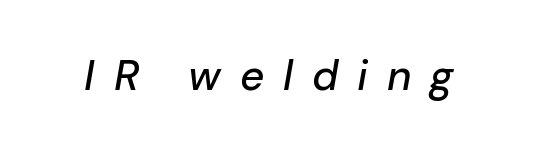
The image shows 42 px text type, italic (leaning right); set unusually wide letter spacing (+0.45 em), not underlined; low stroke contrast and a medium x-height.
